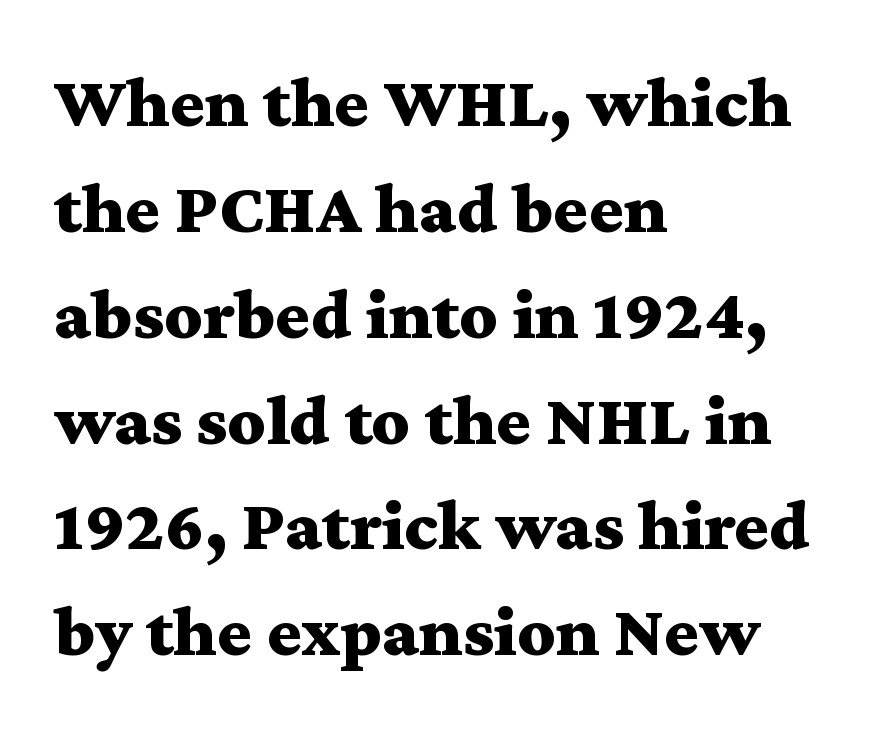
{"serif": "yes", "italic": "no", "bold": "yes", "weight": "bold", "width": "wide", "stroke_contrast": "medium", "x_height": "medium", "monospaced": "no", "underline": "no", "align": "left", "line_spacing": "normal", "line_spacing_ratio": 1.45, "letter_spacing": "normal", "letter_spacing_em": 0.0, "glyph_px": 73}
